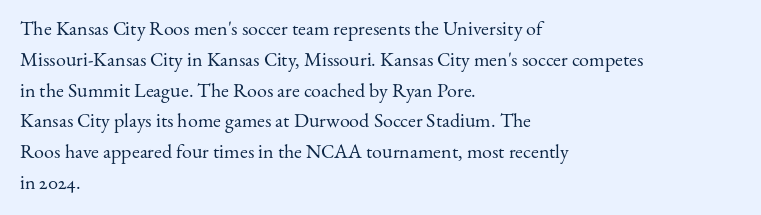
Q: Is the text bold? A: No.
Q: Is the text italic (slanted)? A: No, it is upright.
Q: Is the text underlined? A: No.
Q: How is the paragraph aligned? A: Left-aligned.
Q: Is the spacing between letters normal or unusually wide? A: Normal.
Q: Is the spacing between lines tight, normal or loose? A: Normal.
